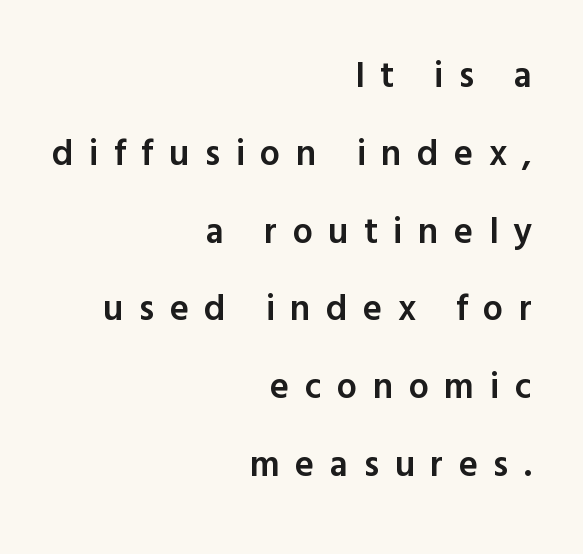
Q: Is the text bold? A: Semi-bold.
Q: Is the text italic (slanted)? A: No, it is upright.
Q: Is the typeface a serif or a sans-serif typeface? A: Sans-serif.
Q: Is the text underlined? A: No.
Q: How is the paragraph aligned? A: Right-aligned.
Q: Is the spacing between letters normal or unusually wide? A: Unusually wide.
Q: Is the spacing between lines tight, normal or loose? A: Loose.
Q: Width (condensed, normal, or wide)? A: Normal.
Q: x-height? A: Medium.
Q: Monospaced? A: No.
